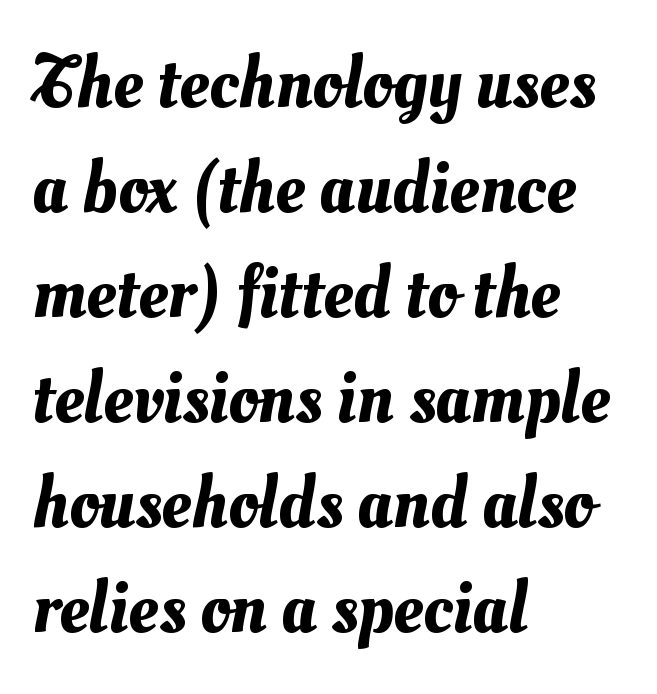
Q: Is the text underlined? A: No.
Q: How is the paragraph aligned? A: Left-aligned.
Q: Is the spacing between letters normal or unusually wide? A: Normal.
Q: Is the spacing between lines tight, normal or loose? A: Normal.
Q: Width (condensed, normal, or wide)? A: Normal.
Q: Stroke contrast? A: Medium.
Q: x-height? A: Small.
Q: Monospaced? A: No.
